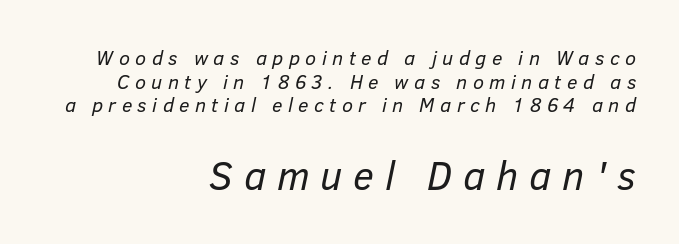
Q: Is the text bold? A: No.
Q: Is the text italic (slanted)? A: Yes, it leans right by about 12 degrees.
Q: Is the text underlined? A: No.
Q: How is the paragraph aligned? A: Right-aligned.
Q: Is the spacing between letters normal or unusually wide? A: Unusually wide.
Q: Which block of text is set in a larger size, the first (top) or the second (bottom)? A: The second (bottom) one.
Q: Width (condensed, normal, or wide)? A: Normal.
Q: Stroke contrast? A: Low.
Q: x-height? A: Medium.
Q: Monospaced? A: No.
